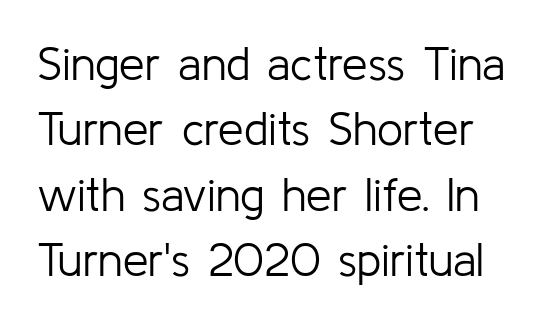
The image shows 46 px light sans-serif type, upright; set normal line spacing (1.42x), normal letter spacing, not underlined; low stroke contrast and a medium x-height.
